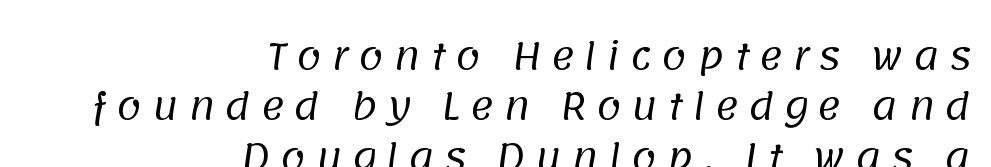
The image shows 36 px regular-weight sans-serif type; set right-aligned, normal line spacing (1.4x), unusually wide letter spacing (+0.26 em), not underlined; low stroke contrast and a large x-height.
